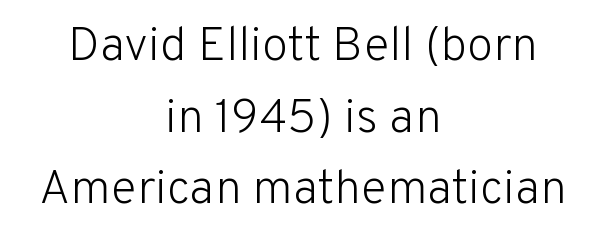
The lines are quadded center. Heft: none added — not bold. A typesetter would call this proportional, since set widths differ per character. This block has exactly the height ordinary leading produces. Descender tails drop into unmarked territory. The rendering shows plain stroke endings on the letterforms — a sans-serif design.
